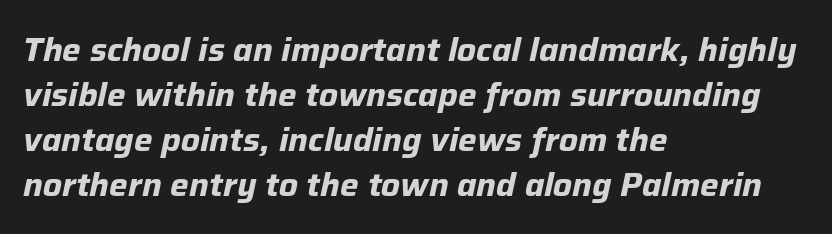
Typeset ragged right — the left edge is the straight one. Notice how the stems are inclined rather than vertical — that's the hallmark of italics. Check under the words: just untouched page. The letterforms sit shoulder to shoulder at normal distance.
